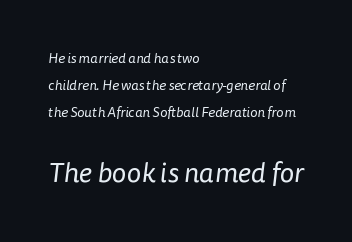
Q: Is the text bold? A: No.
Q: Is the typeface a serif or a sans-serif typeface? A: Sans-serif.
Q: Is the text underlined? A: No.
Q: How is the paragraph aligned? A: Left-aligned.
Q: Is the spacing between letters normal or unusually wide? A: Normal.
Q: Is the spacing between lines tight, normal or loose? A: Loose.
Q: Which block of text is set in a larger size, the first (top) or the second (bottom)? A: The second (bottom) one.
Q: Width (condensed, normal, or wide)? A: Normal.
Q: Stroke contrast? A: Low.
Q: x-height? A: Medium.
Q: Monospaced? A: No.
